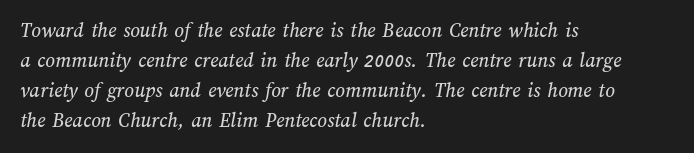
Nobody touched the tracking dial on this one. If you drew a ruler down the left edge, every line would touch it. Quick note: interline space is typical. A clean baseline with only descenders dipping below it.
